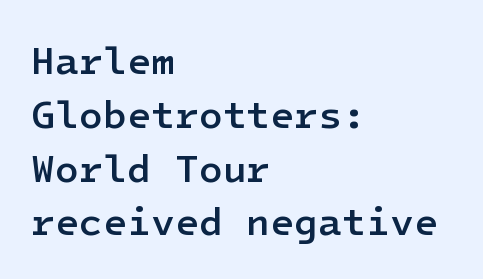
The image shows 39 px semibold sans-serif type, upright; set left-aligned, normal line spacing (1.38x), normal letter spacing, not underlined; low stroke contrast and a medium x-height.
